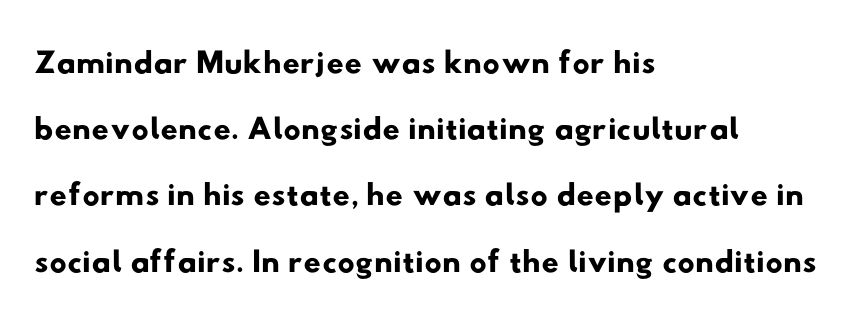
The gaps between neighbouring characters are ordinary and unremarkable. Serif or sans? Sans — the stroke terminals are bare. Type without underlining. Spacing verdict: proportional, widths tailored to each character.
